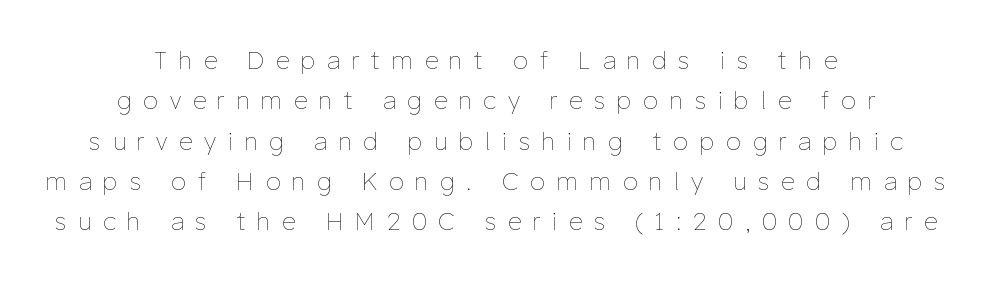
Q: Is the text bold? A: No.
Q: Is the text italic (slanted)? A: No, it is upright.
Q: Is the text underlined? A: No.
Q: How is the paragraph aligned? A: Centered.
Q: Is the spacing between letters normal or unusually wide? A: Unusually wide.
Q: Is the spacing between lines tight, normal or loose? A: Normal.
